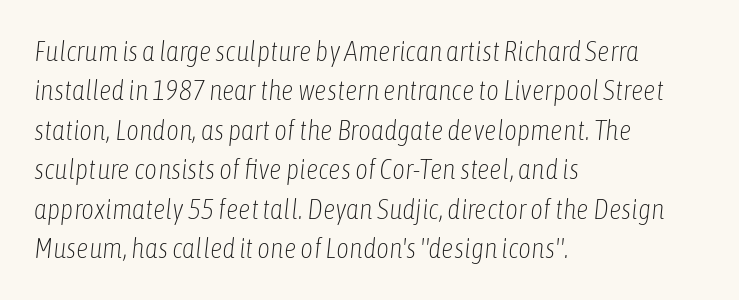
{"italic": "yes", "lean": "right", "slant_degrees": 6, "bold": "no", "weight": "light", "width": "condensed", "stroke_contrast": "low", "x_height": "medium", "monospaced": "no", "underline": "no", "align": "left", "line_spacing": "normal", "line_spacing_ratio": 1.41, "letter_spacing": "normal", "letter_spacing_em": 0.0, "glyph_px": 28}
